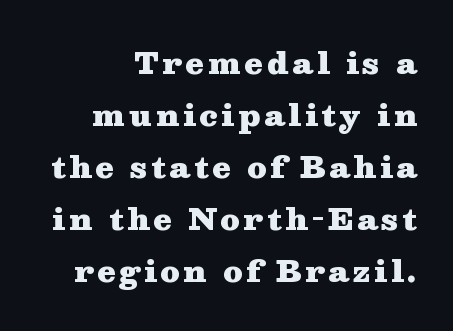
{"serif": "yes", "italic": "no", "bold": "yes", "weight": "heavy", "width": "wide", "stroke_contrast": "medium", "x_height": "medium", "monospaced": "no", "underline": "no", "align": "right", "line_spacing_ratio": 1.73, "glyph_px": 30}
